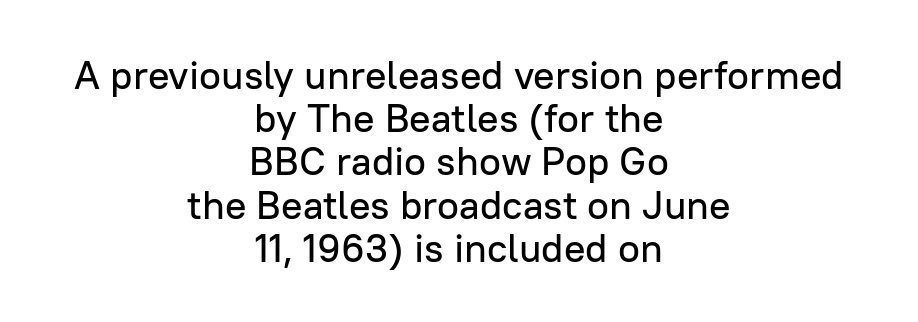
Quick note: not italic, upright. Standard letterfit; no display-style spreading of the glyphs. Do the characters align in a grid? No, the font is proportional. If you measured baseline to baseline, you'd find a short distance. The paragraph has two soft edges and a firm central axis.
